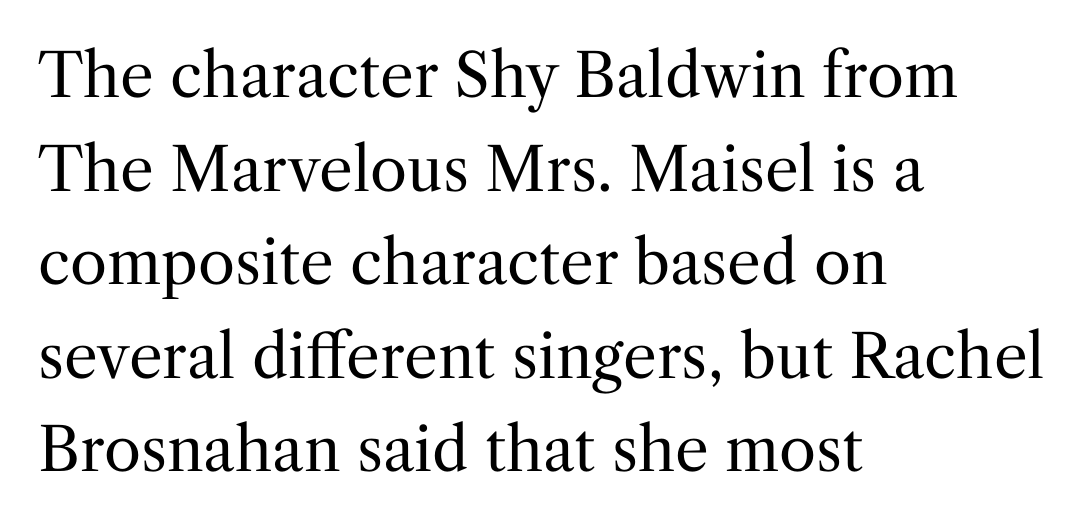
The image shows 60 px regular-weight serif type, upright; set left-aligned, normal line spacing (1.56x), normal letter spacing, not underlined; medium stroke contrast and a medium x-height.
